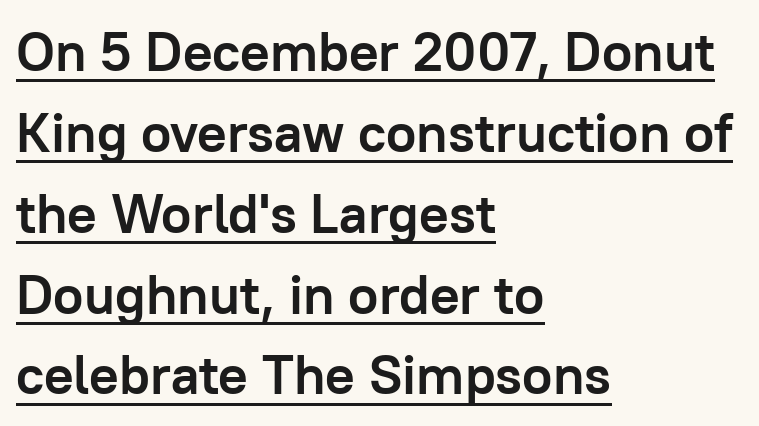
The font family rendered here belongs to the sans-serif group. Think of a printed novel: that variable character pitch is what you see here. Compared with an ordinary text face, these strokes are far heavier — a full bold. A continuous stroke trails under the words, as in a hyperlink.
